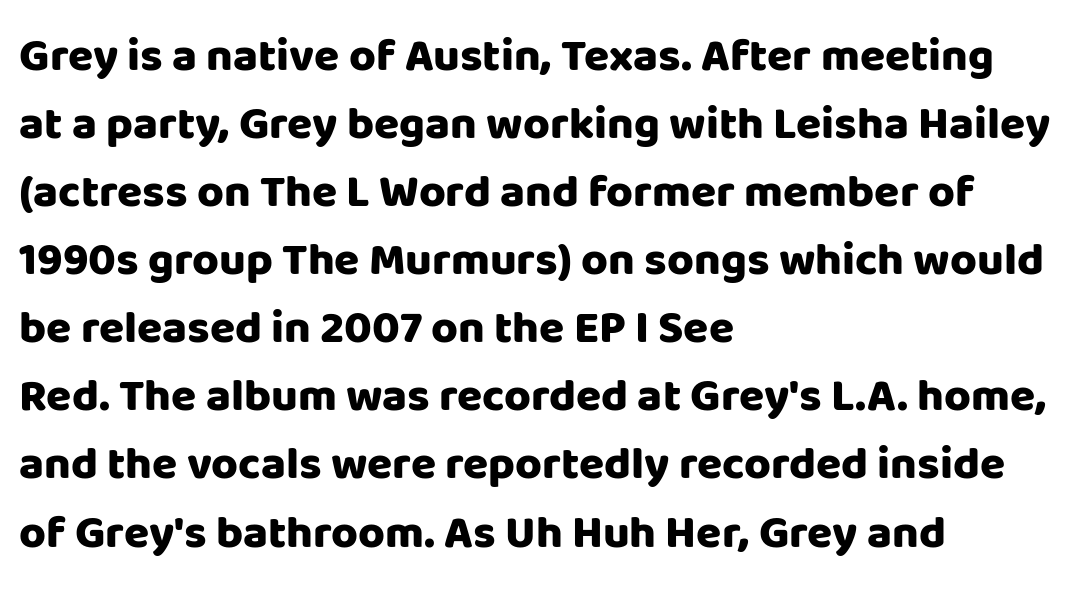
The image shows 46 px heavy sans-serif type, upright; set left-aligned, normal line spacing (1.48x), normal letter spacing, not underlined; low stroke contrast and a large x-height.
